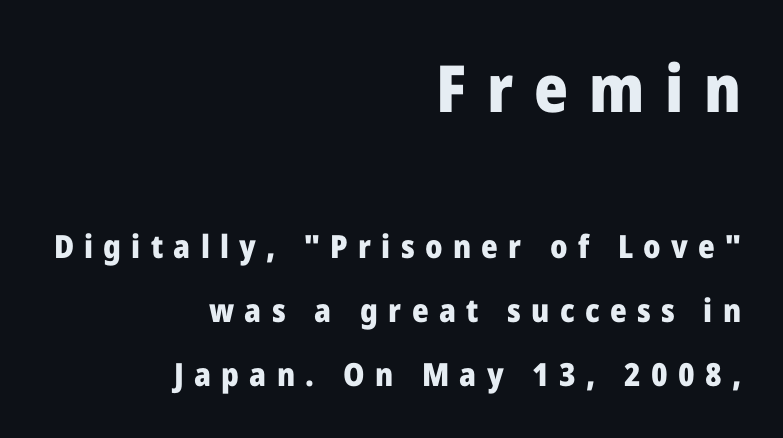
Character widths vary here, with narrow letters taking less room than wide ones. Nope, not italic — everything's standing straight. This rendering uses right alignment, leaving the left contour irregular. These lines are composed in type without serifs. How are the letters spaced? Widely, with obvious added tracking. The passage shown is not underscored anywhere.
